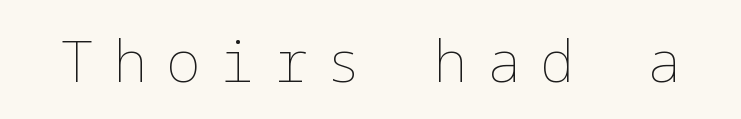
{"italic": "no", "bold": "no", "weight": "thin", "width": "normal", "stroke_contrast": "low", "x_height": "medium", "underline": "no", "letter_spacing": "wide", "letter_spacing_em": 0.32, "glyph_px": 58}
